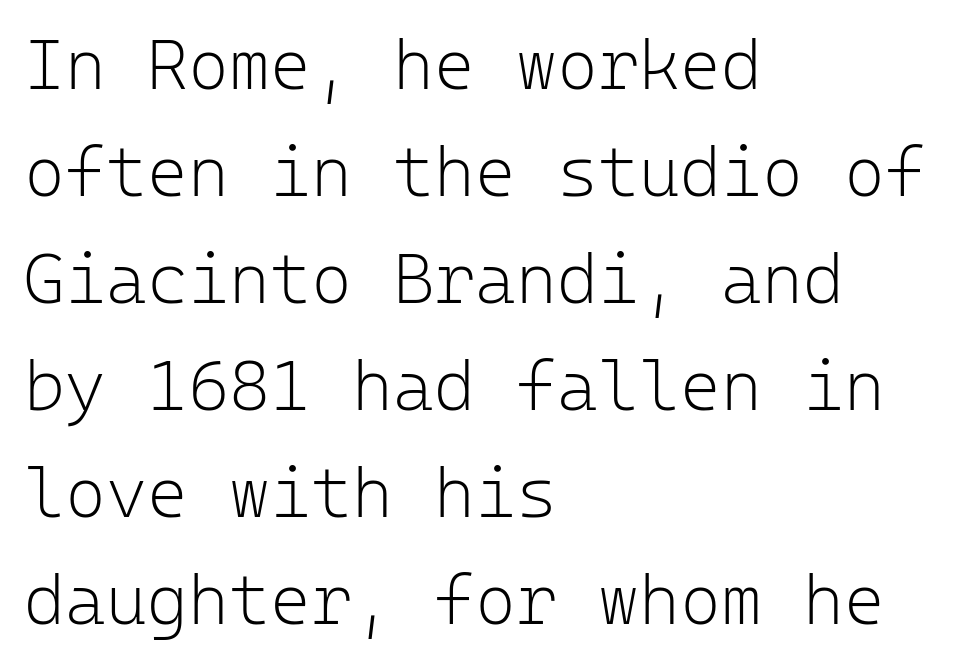
The image shows 70 px light sans-serif type, upright, monospaced; set left-aligned, normal line spacing (1.53x), normal letter spacing, not underlined; low stroke contrast and a medium x-height.
